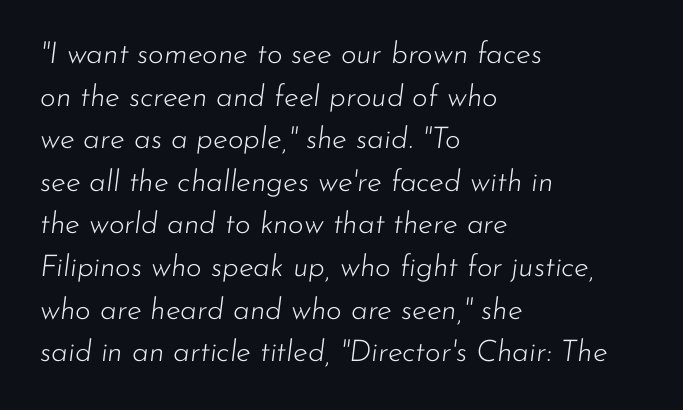
Do the characters align in a grid? No, the font is proportional. Slant detected: the letters are inclined. Type without underlining. Glyph-to-glyph distance matches everyday printed text.
